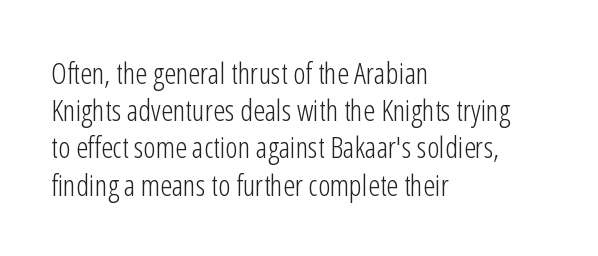
Unmarked baselines from the first word to the last. The passage shown is typeset with a sans-serif family. A typesetter would call this zero additional tracking. The letterforms sit at book weight or below. The lines in this sample share a left origin and differ only in where they stop.
